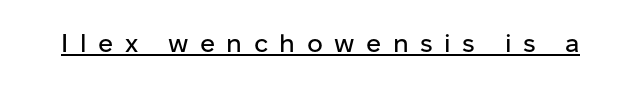
{"italic": "no", "underline": "yes", "letter_spacing": "wide", "letter_spacing_em": 0.46, "glyph_px": 25}
